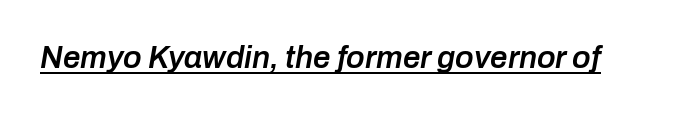
Moderately thickened strokes mark this as semibold type. A baseline rule has been typeset under these characters. Look at the tracking — it's just the regular setting, nothing added. Slant detected: the letters are inclined. Spacing verdict: proportional, widths tailored to each character.
